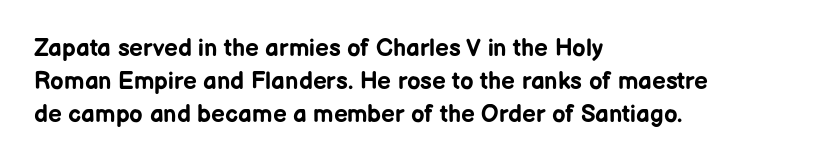
{"italic": "no", "bold": "yes", "underline": "no", "align": "left", "line_spacing": "normal", "line_spacing_ratio": 1.37, "letter_spacing": "normal", "letter_spacing_em": 0.0, "glyph_px": 24}
